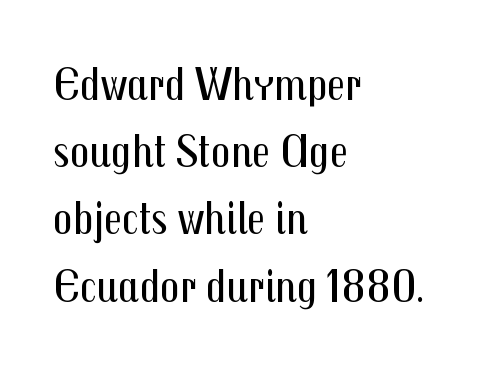
{"serif": "no", "italic": "no", "bold": "no", "weight": "regular", "width": "condensed", "stroke_contrast": "medium", "x_height": "medium", "monospaced": "no", "underline": "no", "align": "left", "line_spacing": "normal", "line_spacing_ratio": 1.4, "letter_spacing": "normal", "letter_spacing_em": 0.0, "glyph_px": 48}
